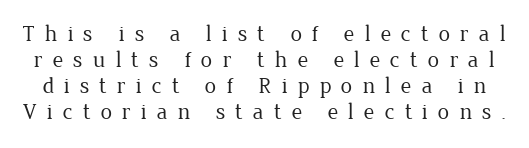
Does extra space separate the letters? Yes, quite a lot of it. Stems here are at most as thick as an everyday book face. If you drew a line through each stem, it would be perfectly vertical. Only glyphs here, with clear space below each row.
